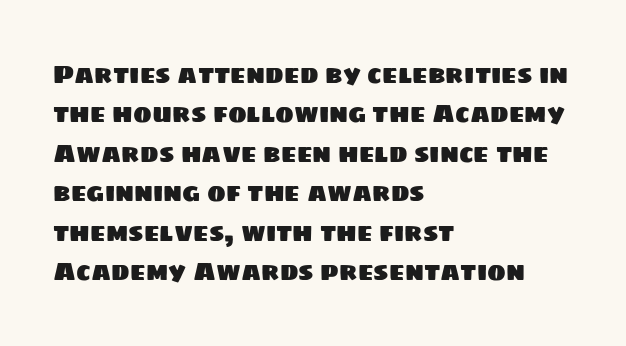
Q: Is the text underlined? A: No.
Q: How is the paragraph aligned? A: Left-aligned.
Q: Is the spacing between letters normal or unusually wide? A: Normal.
Q: Is the spacing between lines tight, normal or loose? A: Normal.
